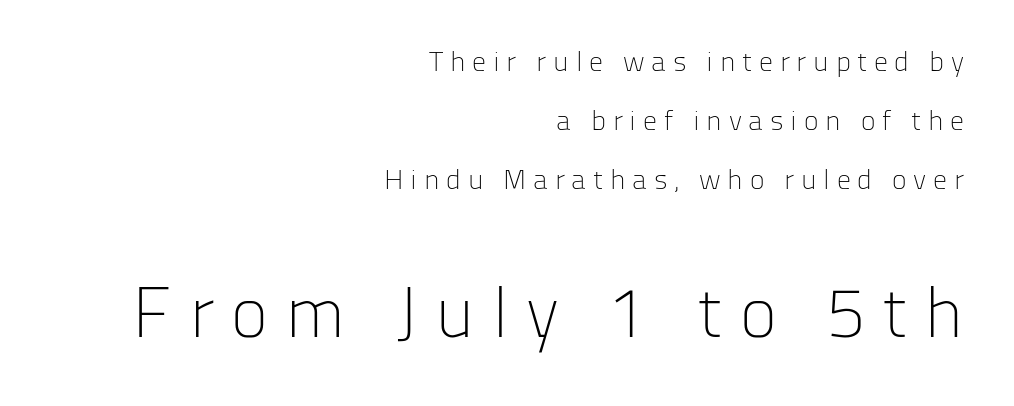
The image shows 71 px light sans-serif type, upright; set right-aligned, loose line spacing (2.1x), unusually wide letter spacing (+0.24 em), not underlined; the second (bottom) block is 2.54x larger; low stroke contrast and a medium x-height.
